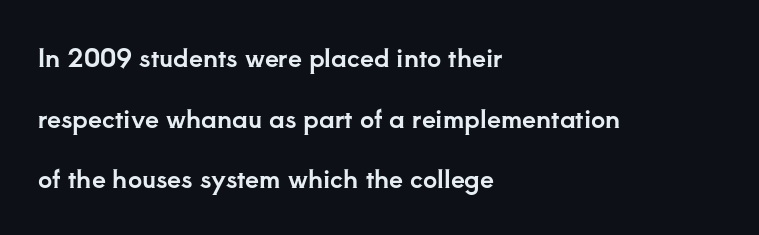
{"italic": "no", "underline": "no", "align": "left", "line_spacing": "loose", "line_spacing_ratio": 2.43, "letter_spacing": "normal", "letter_spacing_em": 0.0, "glyph_px": 25}
